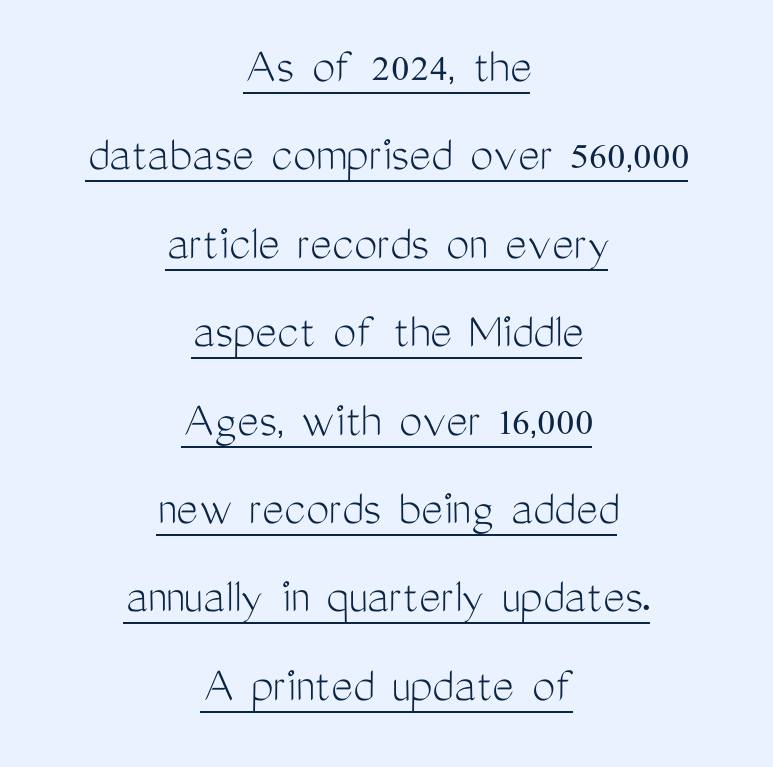
{"serif": "no", "italic": "no", "bold": "no", "weight": "light", "width": "condensed", "stroke_contrast": "medium", "x_height": "medium", "monospaced": "no", "underline": "yes", "align": "center", "line_spacing": "normal", "line_spacing_ratio": 1.7, "letter_spacing": "normal", "letter_spacing_em": 0.0, "glyph_px": 52}
